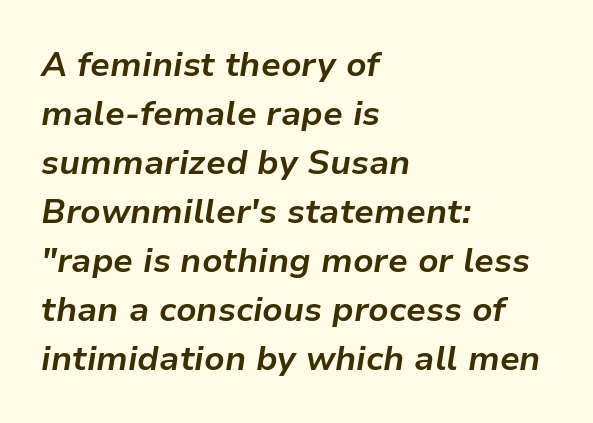
{"italic": "yes", "lean": "right", "slant_degrees": 9, "bold": "yes", "weight": "bold", "width": "normal", "stroke_contrast": "low", "x_height": "medium", "monospaced": "no", "underline": "no", "align": "left", "line_spacing": "normal", "line_spacing_ratio": 1.44, "letter_spacing": "normal", "letter_spacing_em": 0.0, "glyph_px": 34}
